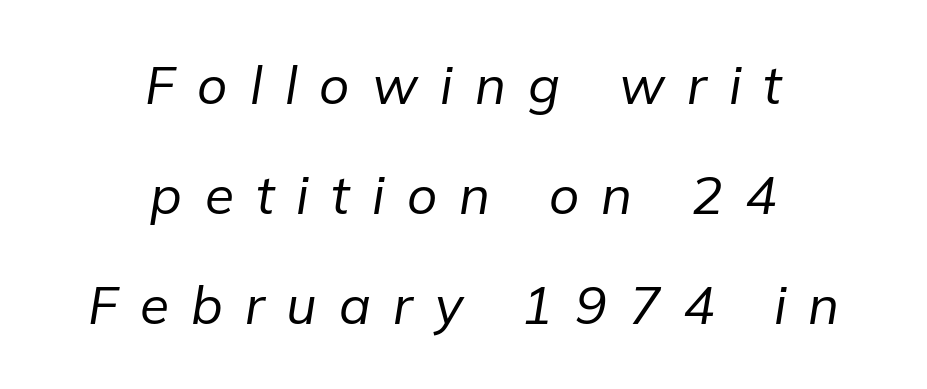
{"italic": "yes", "lean": "right", "slant_degrees": 9, "bold": "no", "weight": "regular", "width": "normal", "stroke_contrast": "low", "x_height": "medium", "monospaced": "no", "underline": "no", "align": "center", "line_spacing": "loose", "line_spacing_ratio": 2.08, "letter_spacing": "wide", "letter_spacing_em": 0.42, "glyph_px": 53}
